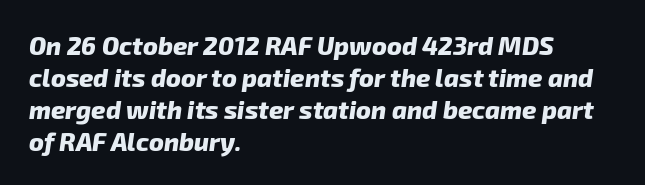
The image shows 25 px bold type; set left-aligned, normal line spacing (1.28x), normal letter spacing, not underlined.
